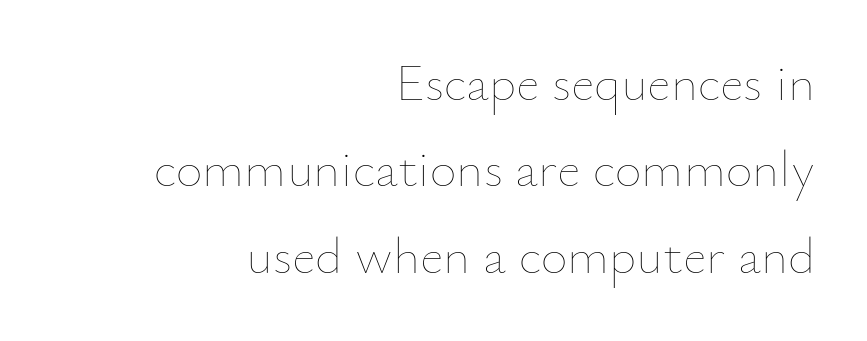
The image shows 52 px thin type, upright; set right-aligned, normal line spacing (1.66x), normal letter spacing, not underlined; low stroke contrast and a small x-height.
